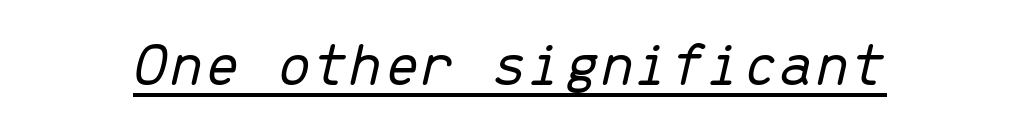
Q: Is the text bold? A: No.
Q: Is the text italic (slanted)? A: Yes, it leans right by about 13 degrees.
Q: Is the text underlined? A: Yes.
Q: Is the spacing between letters normal or unusually wide? A: Normal.
Q: Width (condensed, normal, or wide)? A: Normal.
Q: Stroke contrast? A: Low.
Q: x-height? A: Medium.
Q: Monospaced? A: Yes.
